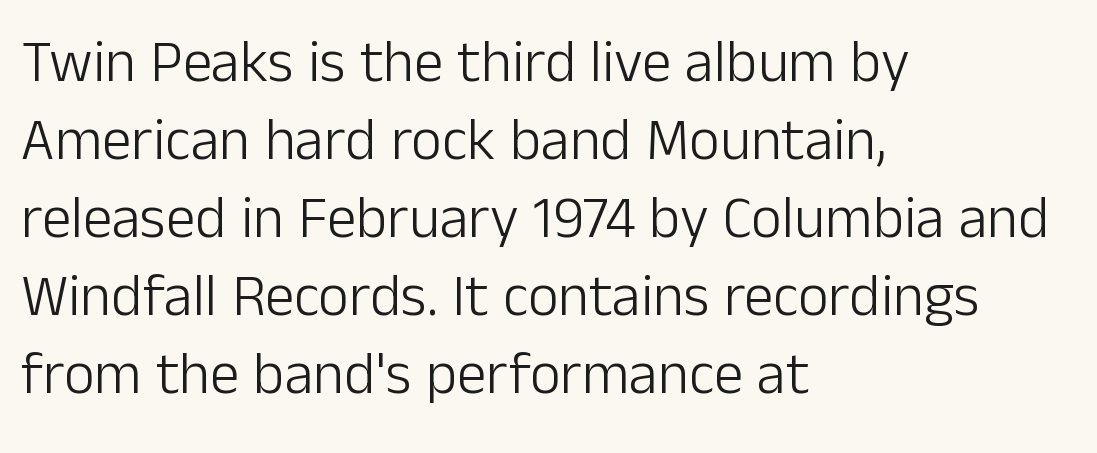
The image shows 59 px light sans-serif type, upright; set left-aligned, normal line spacing (1.32x), normal letter spacing, not underlined; low stroke contrast and a medium x-height.
